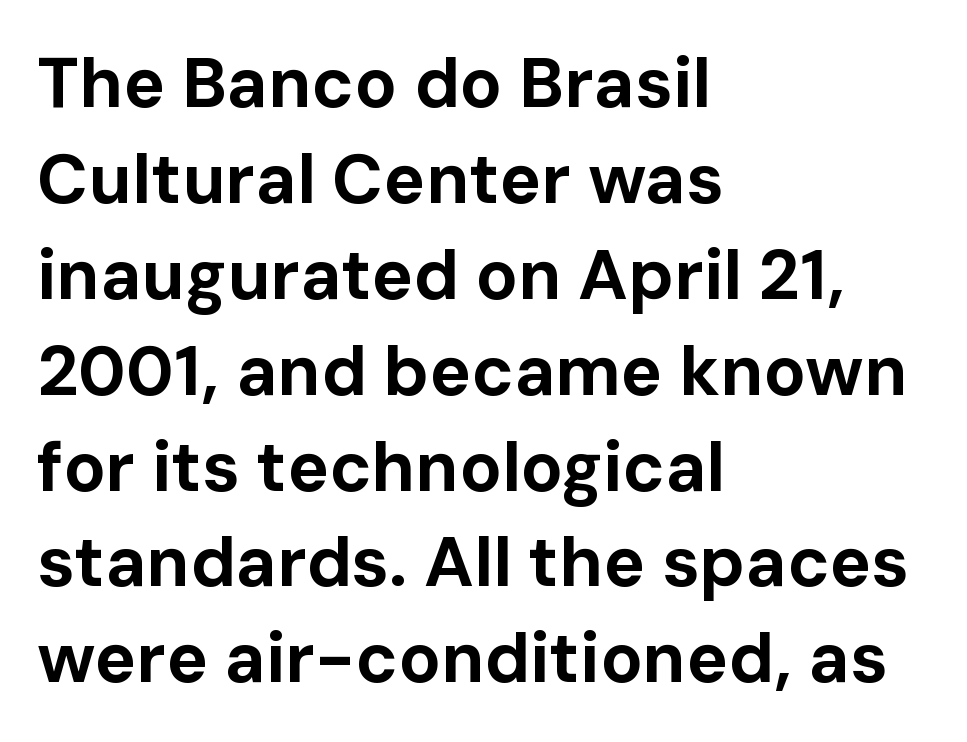
The image shows 70 px bold sans-serif type, upright; set left-aligned, normal line spacing (1.37x), normal letter spacing, not underlined; low stroke contrast and a medium x-height.
